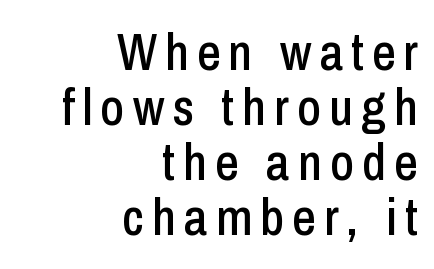
Q: Is the text italic (slanted)? A: No, it is upright.
Q: Is the typeface a serif or a sans-serif typeface? A: Sans-serif.
Q: Is the text underlined? A: No.
Q: How is the paragraph aligned? A: Right-aligned.
Q: Is the spacing between lines tight, normal or loose? A: Tight.
Q: Width (condensed, normal, or wide)? A: Condensed.
Q: Stroke contrast? A: Low.
Q: x-height? A: Medium.
Q: Monospaced? A: No.
